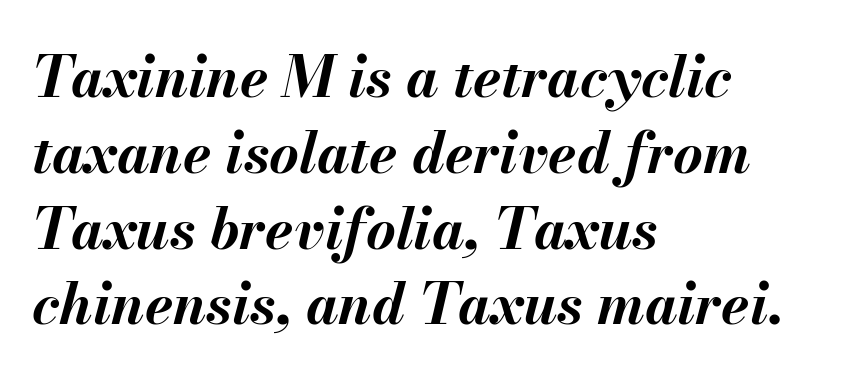
The image shows 57 px bold type, italic (leaning right); set left-aligned, normal line spacing (1.33x), normal letter spacing, not underlined; medium stroke contrast and a small x-height.
